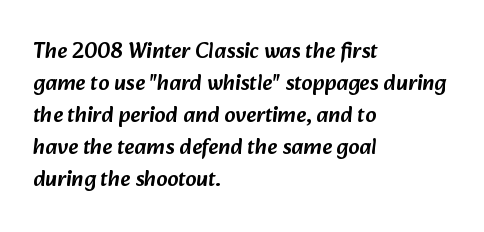
Casual observation: everything's shoved over to the left. Descenders are the only things crossing below the line. The space between consecutive lines is moderate. The letters sit at their default tracking, neither squeezed nor spread.
